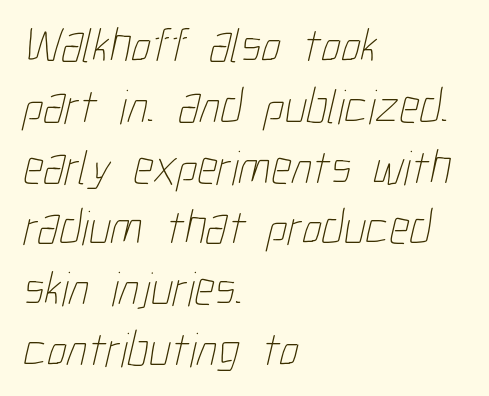
Q: Is the text bold? A: No.
Q: Is the text underlined? A: No.
Q: How is the paragraph aligned? A: Left-aligned.
Q: Is the spacing between letters normal or unusually wide? A: Normal.
Q: Width (condensed, normal, or wide)? A: Condensed.
Q: Stroke contrast? A: Low.
Q: x-height? A: Medium.
Q: Monospaced? A: No.
